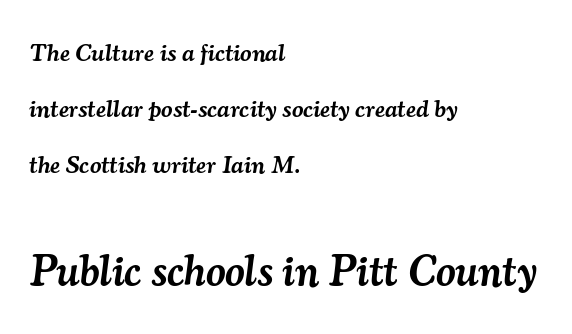
The image shows 43 px semibold serif type, italic (leaning right); set left-aligned, loose line spacing (2.24x), normal letter spacing, not underlined; the second (bottom) block is 1.72x larger; medium stroke contrast and a small x-height.
